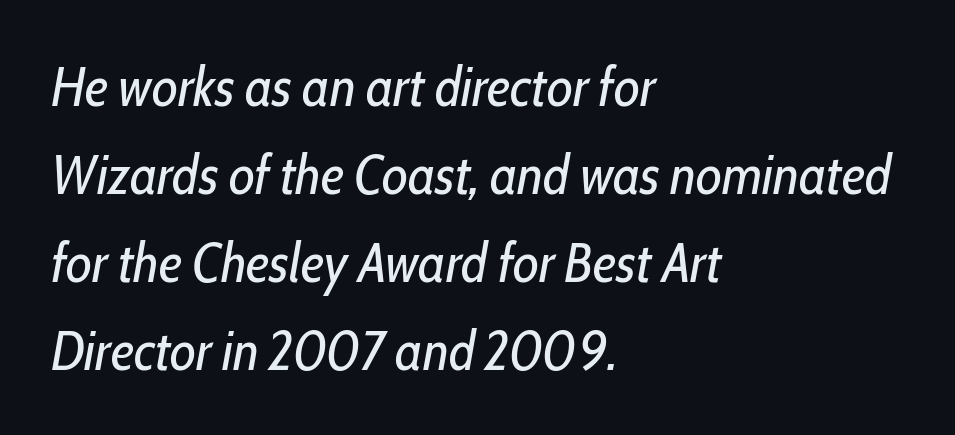
Q: Is the text bold? A: No.
Q: Is the text italic (slanted)? A: Yes, it leans right by about 10 degrees.
Q: Is the text underlined? A: No.
Q: How is the paragraph aligned? A: Left-aligned.
Q: Is the spacing between letters normal or unusually wide? A: Normal.
Q: Is the spacing between lines tight, normal or loose? A: Normal.
Q: Width (condensed, normal, or wide)? A: Condensed.
Q: Stroke contrast? A: Low.
Q: x-height? A: Medium.
Q: Monospaced? A: No.
